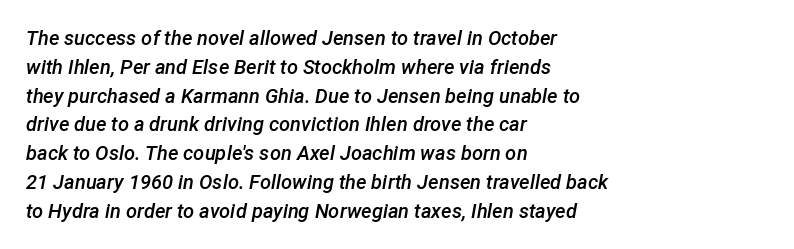
Clear beneath every line of the passage. Quick note: italic. This rendering uses left alignment, leaving the right contour irregular. Characters follow at the spacing the type designer built in. Leading matches the norm, producing a regular column.
